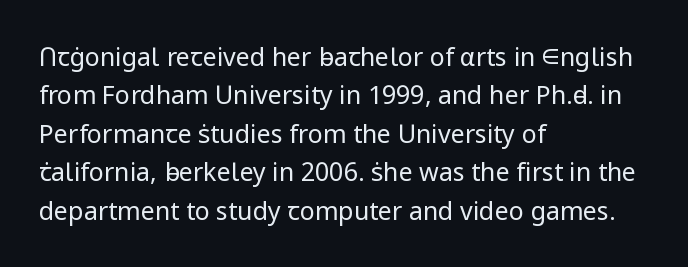
{"italic": "no", "bold": "no", "underline": "no", "align": "left", "line_spacing": "normal", "line_spacing_ratio": 1.54, "letter_spacing": "normal", "letter_spacing_em": 0.0, "glyph_px": 25}
